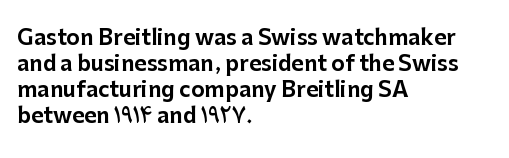
Q: Is the text italic (slanted)? A: No, it is upright.
Q: Is the text underlined? A: No.
Q: How is the paragraph aligned? A: Left-aligned.
Q: Is the spacing between letters normal or unusually wide? A: Normal.
